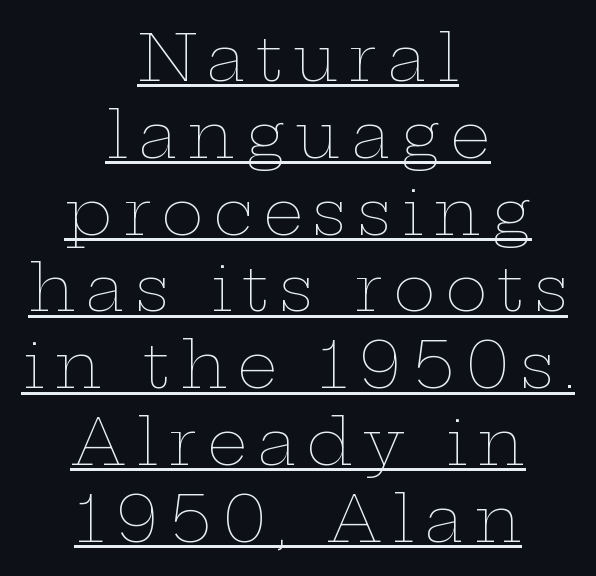
The image shows 64 px thin, wide type, upright; set centered, line spacing 1.2x, underlined; low stroke contrast and a medium x-height.
